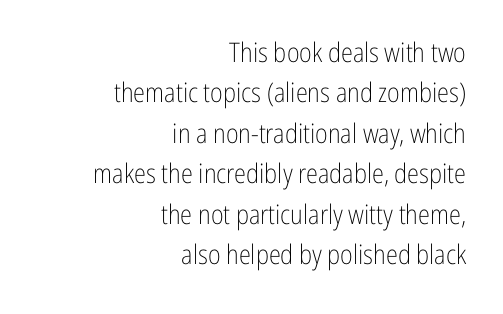
The image shows 27 px text type, upright; set right-aligned, normal line spacing (1.5x), normal letter spacing, not underlined.
